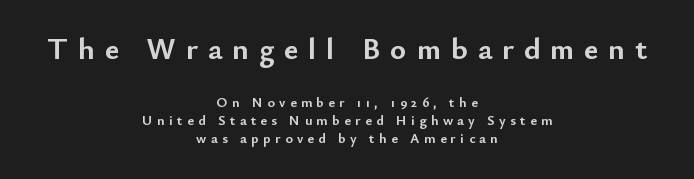
Students, note that the glyphs here are deliberately spaced far apart. The passage shown is emphatically bold. Italic? Not at all — the glyphs are vertical. You could not count columns in this text — the font is proportionally spaced. Horizontal bands of white between lines are of average thickness. Larger block? The one above; the one below is distinctly smaller.
